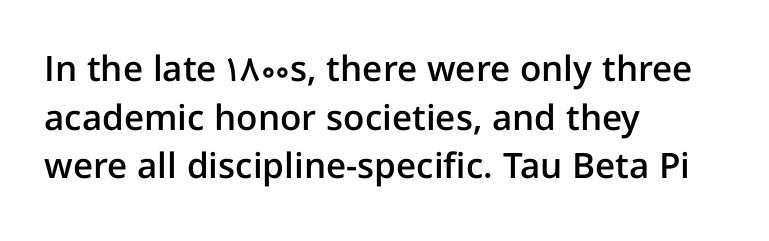
Q: Is the text bold? A: Semi-bold.
Q: Is the text italic (slanted)? A: No, it is upright.
Q: Is the typeface a serif or a sans-serif typeface? A: Sans-serif.
Q: Is the text underlined? A: No.
Q: How is the paragraph aligned? A: Left-aligned.
Q: Is the spacing between letters normal or unusually wide? A: Normal.
Q: Is the spacing between lines tight, normal or loose? A: Normal.
Q: Width (condensed, normal, or wide)? A: Normal.
Q: Stroke contrast? A: Low.
Q: x-height? A: Medium.
Q: Monospaced? A: No.
